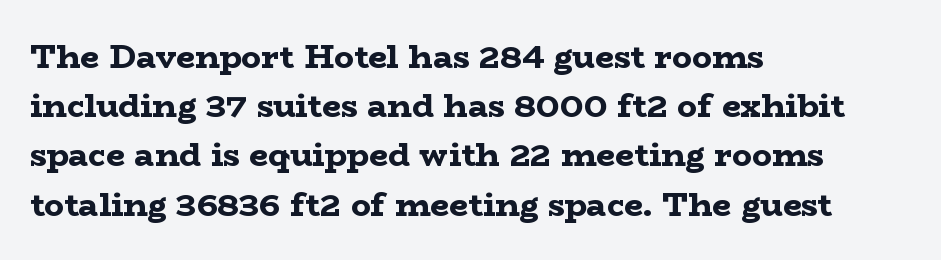
The designer went with a serif here, giving each stem small feet. Summary of vertical rhythm: regular, with standard interline spacing. Teacher's note: observe the even left margin — that is flush-left alignment. Caption: standard tracking, unaltered.
